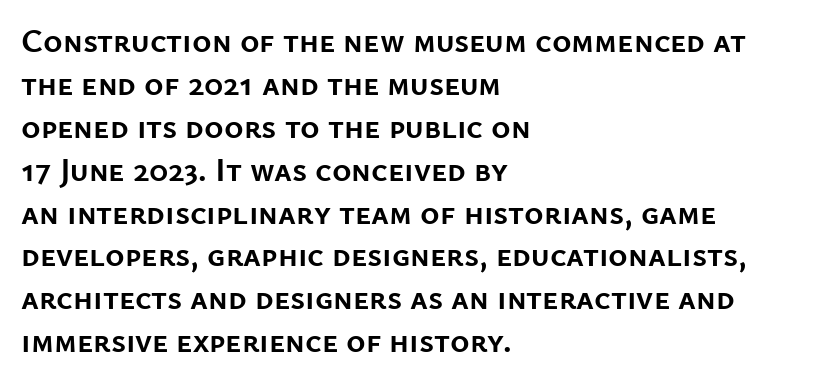
This is roman type, the default non-slanted kind. The line-height multiplier appears to be the usual default. Which margin do the lines hug? The left one — the right edge is uneven. Clear beneath every line of the passage.
